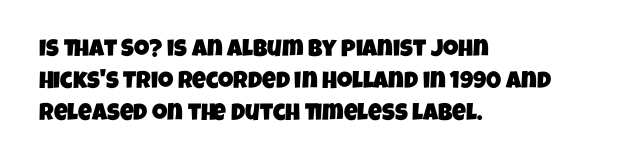
The image shows 24 px text type; set left-aligned, normal line spacing (1.34x), normal letter spacing, not underlined.
